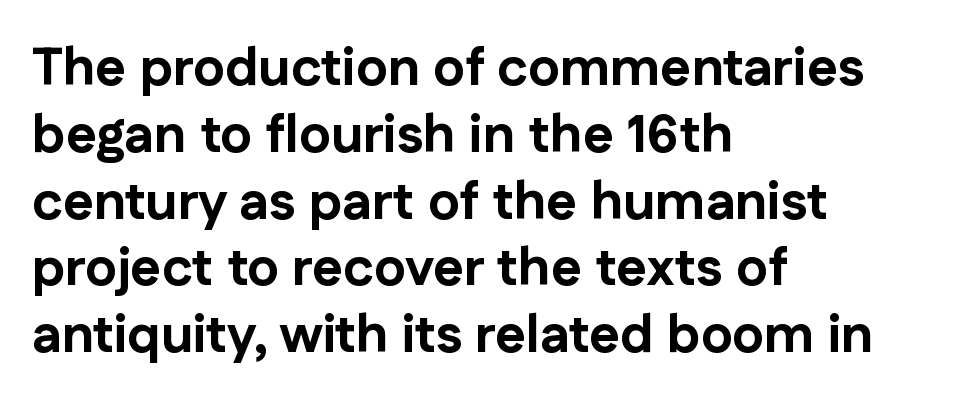
The image shows 53 px bold sans-serif type, upright; set left-aligned, normal line spacing (1.26x), normal letter spacing, not underlined; low stroke contrast and a medium x-height.
